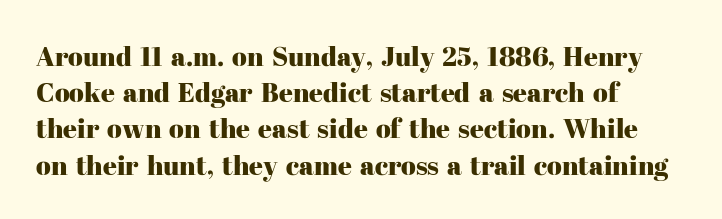
A normal amount of white space separates one row of letters from the next. Rendered with straight, roman letterforms. Rule under the text: the space is simply empty. Glyph-to-glyph distance matches everyday printed text. Horizontal alignment here is leftward, the default for most running prose.
